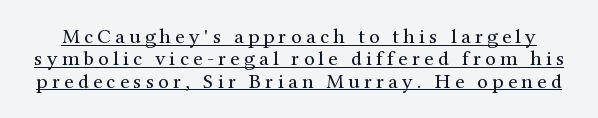
The type is letterspaced generously, with wide tracking. Honestly, the underline is the first thing you notice here. Characters remain perfectly vertical along every line. The line-height multiplier appears low, near solid setting.
